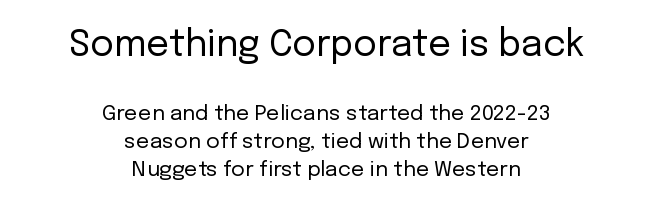
{"serif": "no", "italic": "no", "bold": "no", "weight": "regular", "width": "normal", "stroke_contrast": "low", "x_height": "medium", "monospaced": "no", "underline": "no", "align": "center", "line_spacing": "normal", "line_spacing_ratio": 1.32, "letter_spacing": "normal", "letter_spacing_em": 0.0, "larger_block": "first", "size_ratio": 1.71, "glyph_px": 36}
